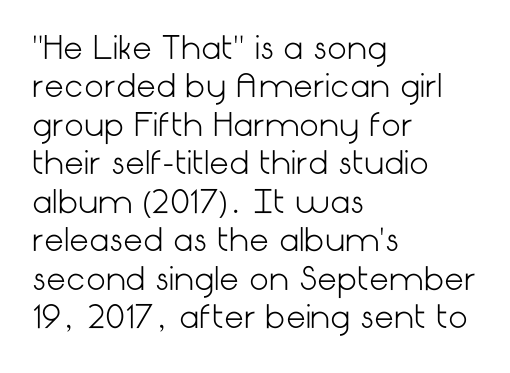
{"serif": "no", "italic": "no", "bold": "no", "weight": "light", "width": "normal", "stroke_contrast": "low", "x_height": "medium", "underline": "no", "align": "left", "line_spacing_ratio": 1.24, "letter_spacing": "normal", "letter_spacing_em": 0.0, "glyph_px": 31}
